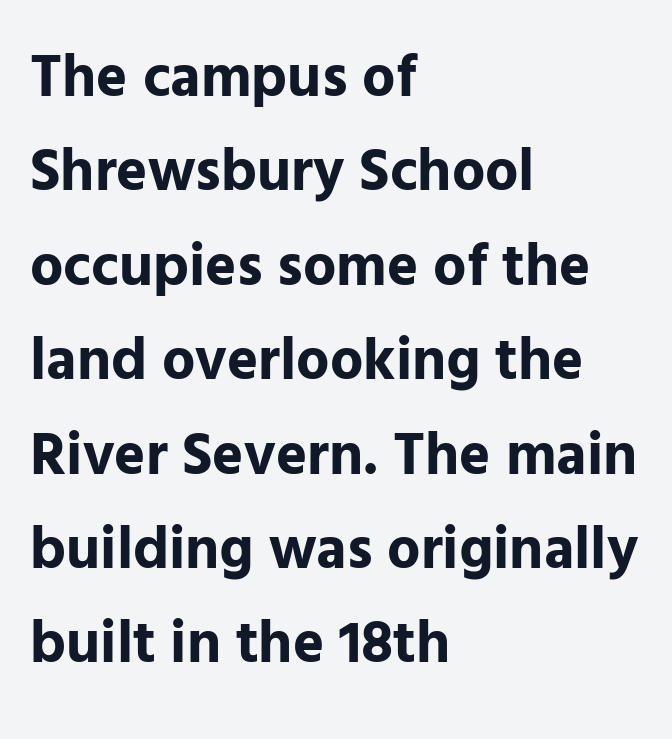
{"serif": "no", "italic": "no", "bold": "yes", "weight": "bold", "width": "normal", "stroke_contrast": "low", "x_height": "medium", "monospaced": "no", "underline": "no", "align": "left", "line_spacing": "normal", "line_spacing_ratio": 1.6, "letter_spacing": "normal", "letter_spacing_em": 0.0, "glyph_px": 59}
